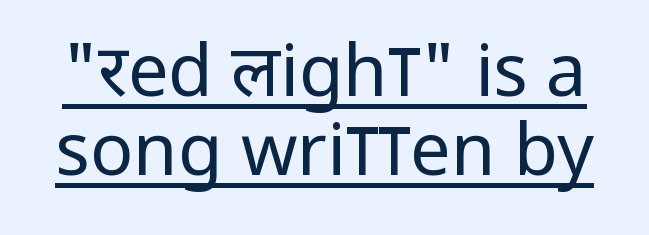
Q: Is the text bold? A: No.
Q: Is the text italic (slanted)? A: No, it is upright.
Q: Is the typeface a serif or a sans-serif typeface? A: Sans-serif.
Q: Is the text underlined? A: Yes.
Q: Is the spacing between letters normal or unusually wide? A: Normal.
Q: Is the spacing between lines tight, normal or loose? A: Tight.
Q: Width (condensed, normal, or wide)? A: Condensed.
Q: Stroke contrast? A: Low.
Q: x-height? A: Large.
Q: Monospaced? A: No.
